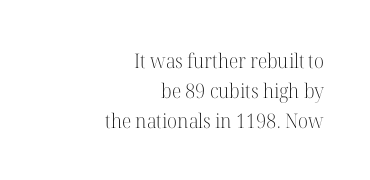
Glyph-to-glyph distance matches everyday printed text. The space beneath each line is pristine and unruled. One glance says typical: line gaps are just what's usual. The lines are quadded right. Stroke thickness stays within the range of a standard reading face or lighter.
